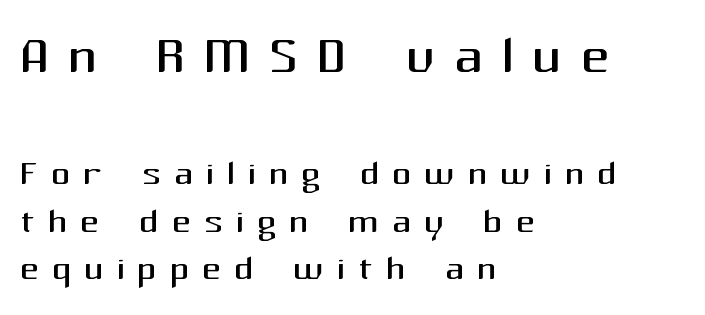
The image shows 73 px regular-weight sans-serif type, upright; set left-aligned, tight line spacing (0.97x), unusually wide letter spacing (+0.25 em), not underlined; the first (top) block is 1.49x larger; medium stroke contrast and a medium x-height.
